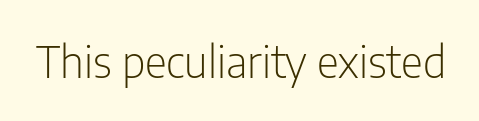
Descender tails drop into unmarked territory. A typesetter would call this proportional, since set widths differ per character. The lettering holds an erect, upright posture throughout. The typeface chosen for these lines omits serifs. Ink coverage per letter is moderate at most.
